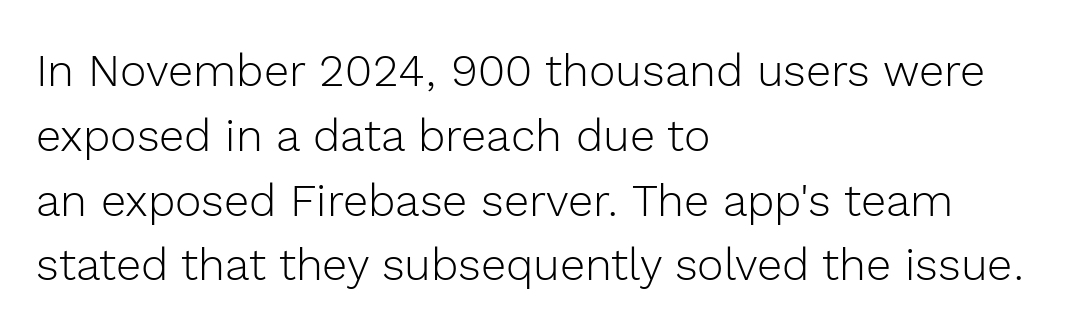
Q: Is the text bold? A: No.
Q: Is the text italic (slanted)? A: No, it is upright.
Q: Is the typeface a serif or a sans-serif typeface? A: Sans-serif.
Q: Is the text underlined? A: No.
Q: How is the paragraph aligned? A: Left-aligned.
Q: Is the spacing between letters normal or unusually wide? A: Normal.
Q: Is the spacing between lines tight, normal or loose? A: Normal.
Q: Width (condensed, normal, or wide)? A: Normal.
Q: x-height? A: Medium.
Q: Monospaced? A: No.
